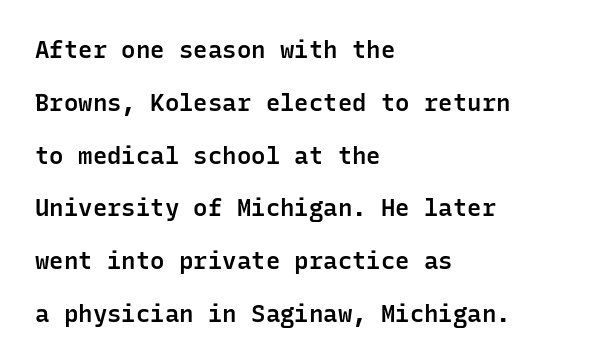
The paragraph has a hard left edge and a soft right edge. A typesetter would mark this as roman, not italic. Successive baselines arrive slowly, with a big drop between each. Firm but not heavy-handed strokes: this text is semibold. Check under the words: just untouched page. Observe the ordinary spacing: letters are neighbours, not strangers.
